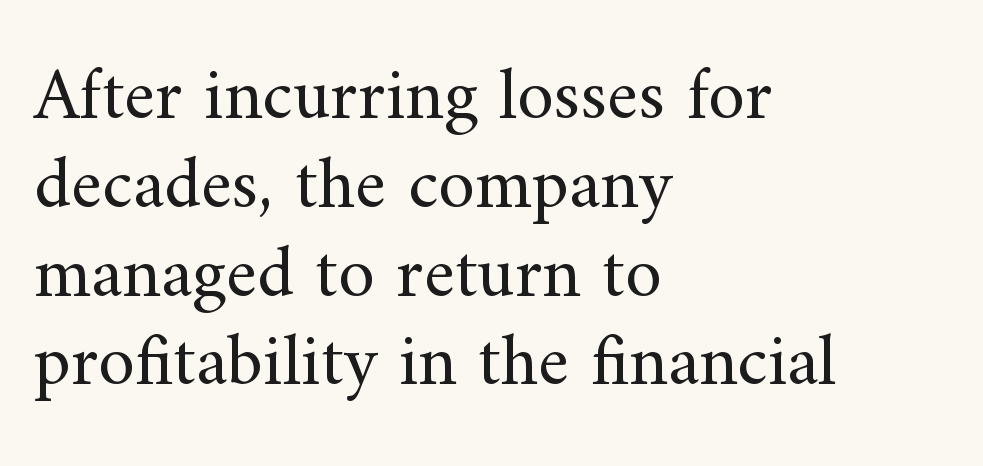
Q: Is the text bold? A: No.
Q: Is the text italic (slanted)? A: No, it is upright.
Q: Is the typeface a serif or a sans-serif typeface? A: Serif.
Q: Is the text underlined? A: No.
Q: How is the paragraph aligned? A: Left-aligned.
Q: Is the spacing between letters normal or unusually wide? A: Normal.
Q: Width (condensed, normal, or wide)? A: Normal.
Q: Stroke contrast? A: Medium.
Q: x-height? A: Small.
Q: Monospaced? A: No.
